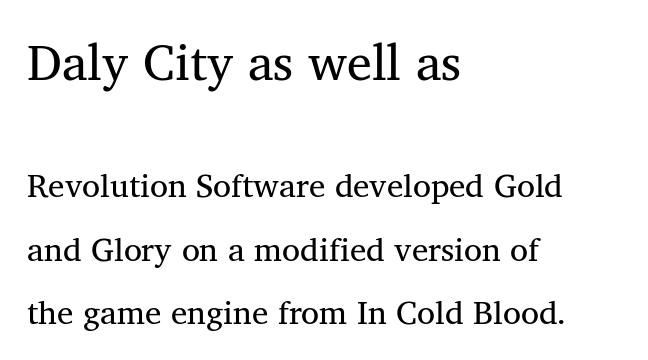
{"serif": "yes", "italic": "no", "bold": "no", "weight": "regular", "width": "normal", "stroke_contrast": "medium", "x_height": "medium", "monospaced": "no", "underline": "no", "align": "left", "line_spacing": "loose", "line_spacing_ratio": 1.91, "letter_spacing": "normal", "letter_spacing_em": 0.0, "larger_block": "first", "size_ratio": 1.52, "glyph_px": 50}
